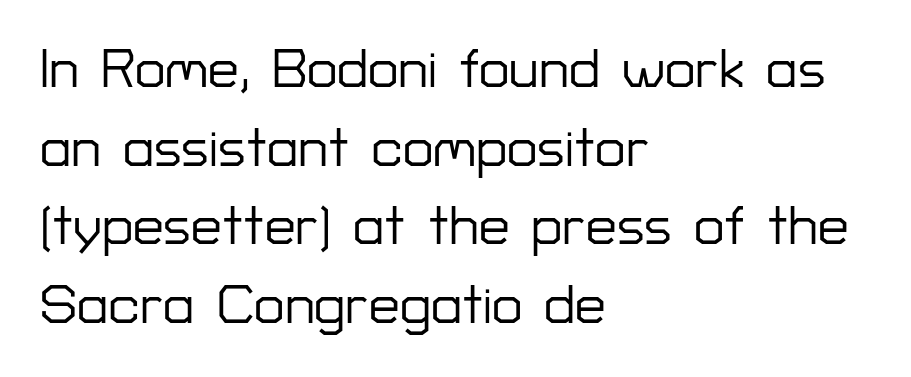
{"serif": "no", "italic": "no", "width": "normal", "stroke_contrast": "low", "x_height": "medium", "monospaced": "no", "underline": "no", "align": "left", "line_spacing": "normal", "line_spacing_ratio": 1.43, "letter_spacing": "normal", "letter_spacing_em": 0.0, "glyph_px": 55}
